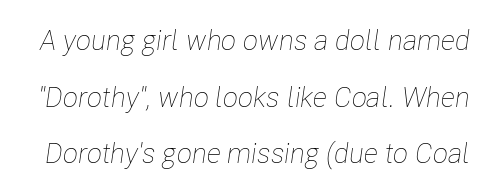
Q: Is the text bold? A: No.
Q: Is the text italic (slanted)? A: Yes, it leans right by about 8 degrees.
Q: Is the text underlined? A: No.
Q: Is the spacing between letters normal or unusually wide? A: Normal.
Q: Is the spacing between lines tight, normal or loose? A: Loose.
Q: Width (condensed, normal, or wide)? A: Condensed.
Q: Stroke contrast? A: Low.
Q: x-height? A: Medium.
Q: Monospaced? A: No.
